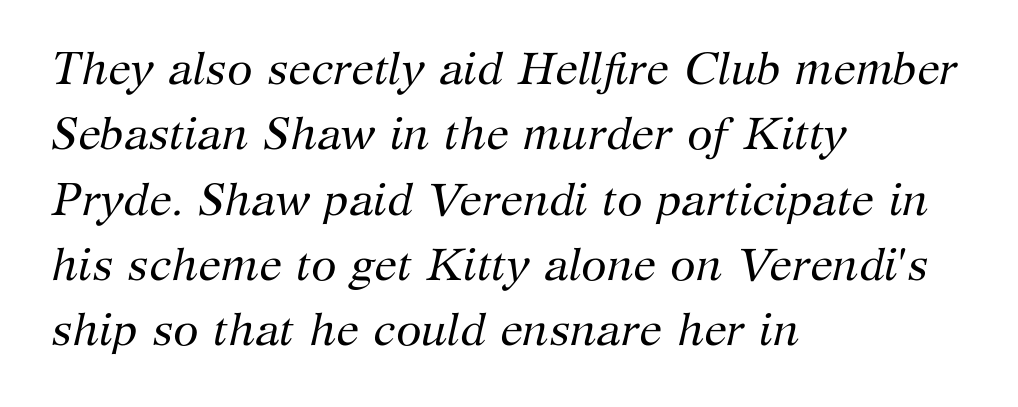
No letter is thick-stroked: the sample isn't bold. In terms of leading, this rendering sits right in the middle. Line starts are locked; line ends wander. Check the space under the baseline: it is left empty. The rendering uses natural spacing where letterforms have individual widths. The type is set solid horizontally, with unmodified tracking.
